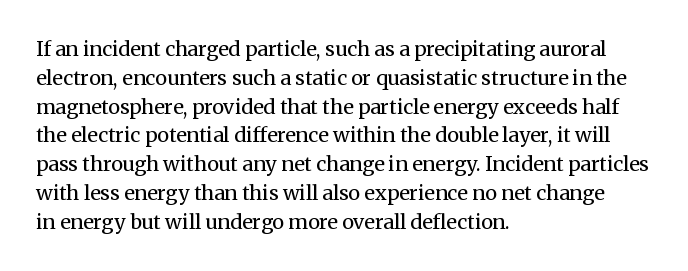
Vertical strokes here are truly vertical. The typesetting does not lean heavy: it is not bold. These lines keep a tight, regular rhythm from letter to letter. Anything drawn beneath the words? Only blank space. The designer left line spacing at the default. Caption: multi-line text, flush left, ragged right.
